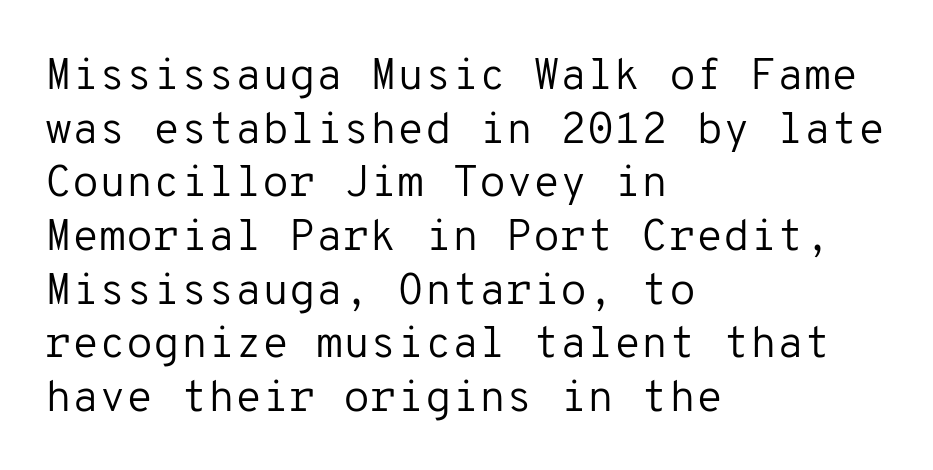
Q: Is the text bold? A: No.
Q: Is the text italic (slanted)? A: No, it is upright.
Q: Is the typeface a serif or a sans-serif typeface? A: Sans-serif.
Q: Is the text underlined? A: No.
Q: How is the paragraph aligned? A: Left-aligned.
Q: Is the spacing between letters normal or unusually wide? A: Normal.
Q: Width (condensed, normal, or wide)? A: Normal.
Q: Stroke contrast? A: Low.
Q: x-height? A: Medium.
Q: Monospaced? A: Yes.
